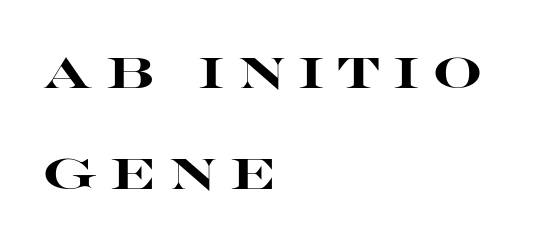
Check under the words: just untouched page. The horizontal fit of the characters is loose and conspicuously gappy. Posture: straight, roman, zero tilt. A typesetter would call this leading open, well beyond the default.
